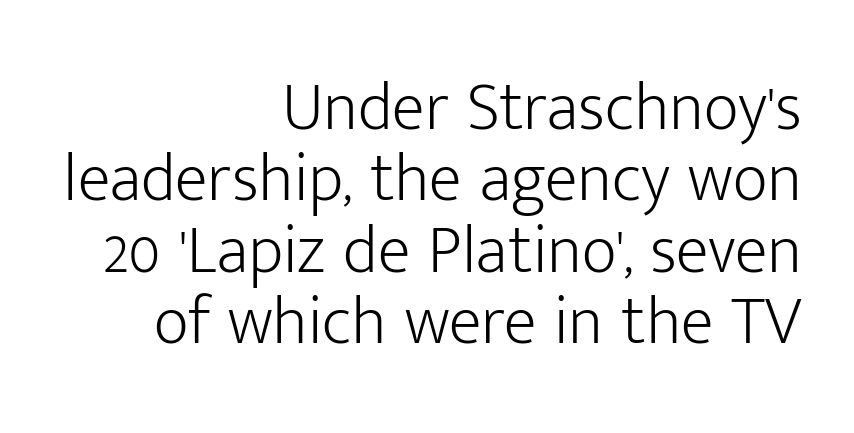
The image shows 68 px light sans-serif type, upright; set right-aligned, tight line spacing (1.05x), normal letter spacing, not underlined; low stroke contrast and a medium x-height.
